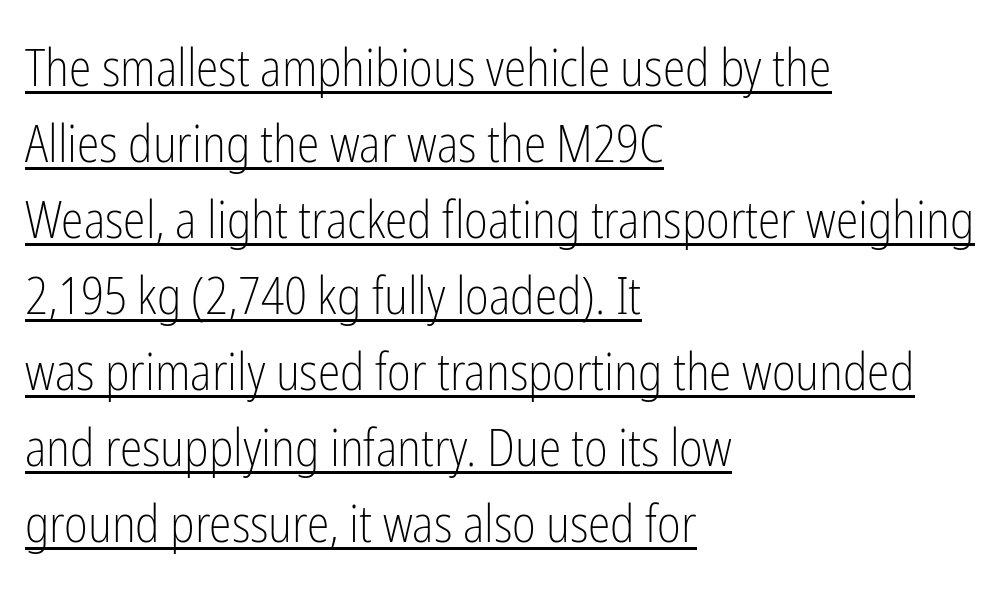
Grotesque or geometric, the face here clearly has no serifs. Posture: straight, roman, zero tilt. Normally led — the rows are evenly, conventionally spaced. Is the stroke heavy? The answer is a plain regular-or-lighter. The face used here appears with an underline applied.
